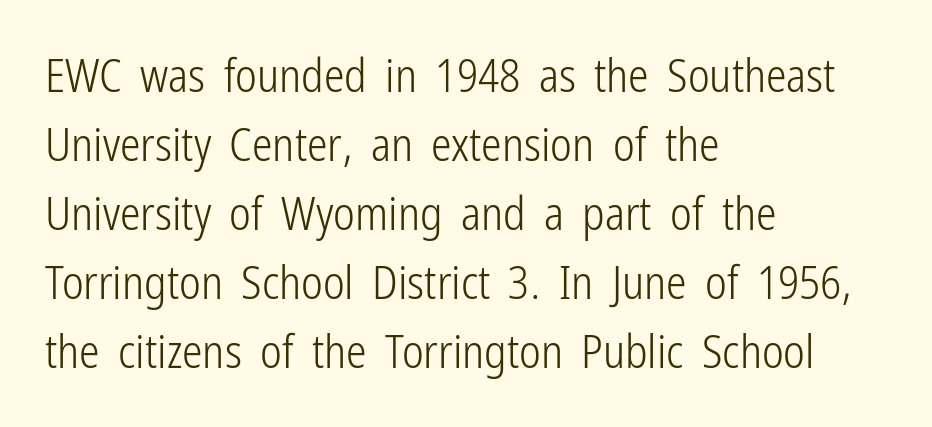
Compared with typical body copy, the letter spacing here is the same. It's the straight-up-and-down kind of type. How would I describe the line gaps? Plain and ordinary. Serif or sans? Sans — the stroke terminals are bare. Line starts are locked; line ends wander. The rendering uses natural spacing where letterforms have individual widths.
